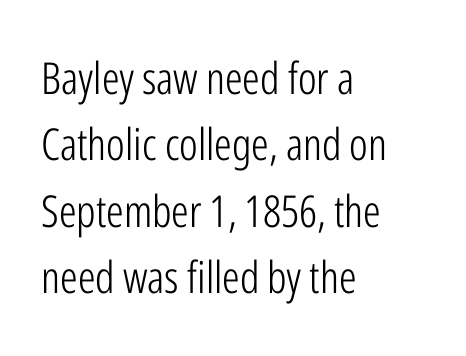
Q: Is the text bold? A: No.
Q: Is the text italic (slanted)? A: No, it is upright.
Q: Is the typeface a serif or a sans-serif typeface? A: Sans-serif.
Q: Is the text underlined? A: No.
Q: How is the paragraph aligned? A: Left-aligned.
Q: Is the spacing between letters normal or unusually wide? A: Normal.
Q: Is the spacing between lines tight, normal or loose? A: Normal.
Q: Width (condensed, normal, or wide)? A: Condensed.
Q: Stroke contrast? A: Low.
Q: x-height? A: Medium.
Q: Monospaced? A: No.
